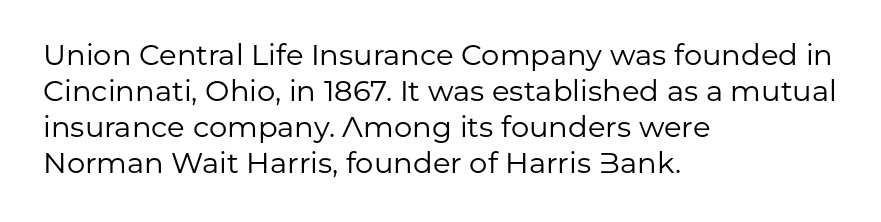
Q: Is the text bold? A: No.
Q: Is the text italic (slanted)? A: No, it is upright.
Q: Is the typeface a serif or a sans-serif typeface? A: Sans-serif.
Q: Is the text underlined? A: No.
Q: How is the paragraph aligned? A: Left-aligned.
Q: Is the spacing between letters normal or unusually wide? A: Normal.
Q: Width (condensed, normal, or wide)? A: Normal.
Q: Stroke contrast? A: Low.
Q: x-height? A: Medium.
Q: Monospaced? A: No.
